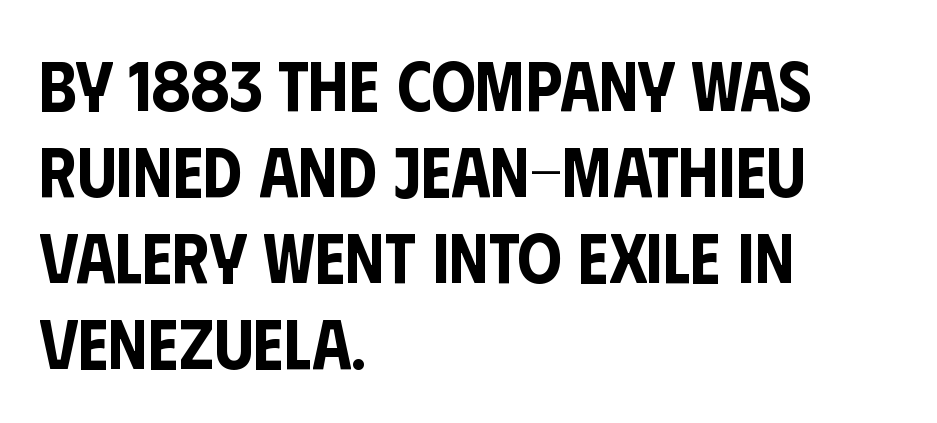
The image shows 70 px condensed sans-serif type, upright; set left-aligned, line spacing 1.23x, normal letter spacing, not underlined; low stroke contrast and a large x-height.
